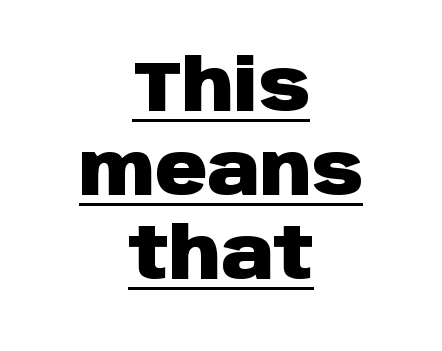
{"serif": "no", "italic": "no", "bold": "yes", "weight": "heavy", "width": "normal", "stroke_contrast": "low", "x_height": "large", "monospaced": "no", "underline": "yes", "align": "center", "line_spacing_ratio": 1.17, "letter_spacing": "normal", "letter_spacing_em": 0.0, "glyph_px": 72}
